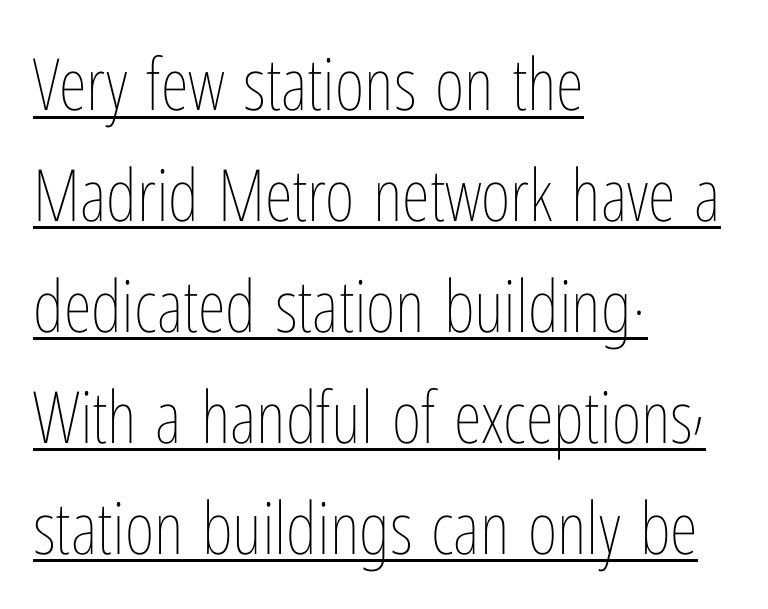
{"italic": "no", "bold": "no", "weight": "thin", "width": "condensed", "stroke_contrast": "low", "x_height": "medium", "monospaced": "no", "underline": "yes", "align": "left", "line_spacing": "normal", "line_spacing_ratio": 1.54, "letter_spacing": "normal", "letter_spacing_em": 0.0, "glyph_px": 72}
